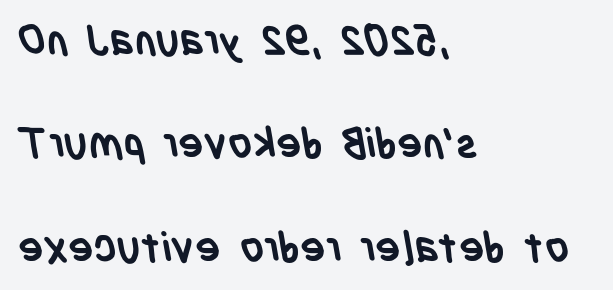
The image shows 42 px semibold, condensed sans-serif type; set left-aligned, loose line spacing (2.46x), normal letter spacing, not underlined; low stroke contrast and a large x-height.
